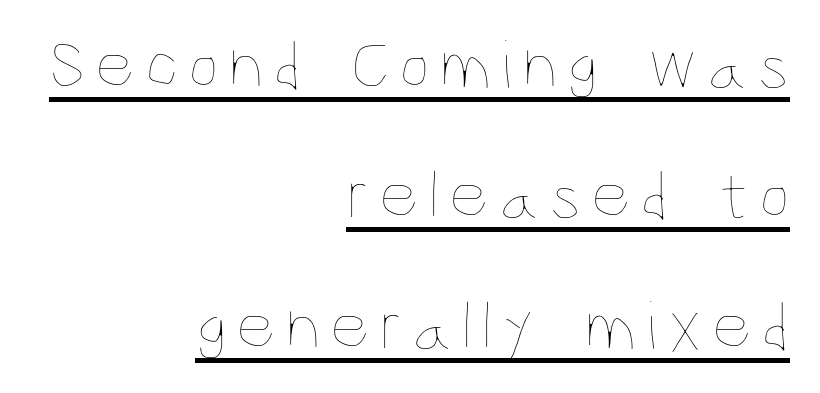
The image shows 69 px thin, condensed type, upright; set right-aligned, line spacing 1.89x, underlined; low stroke contrast and a large x-height.
